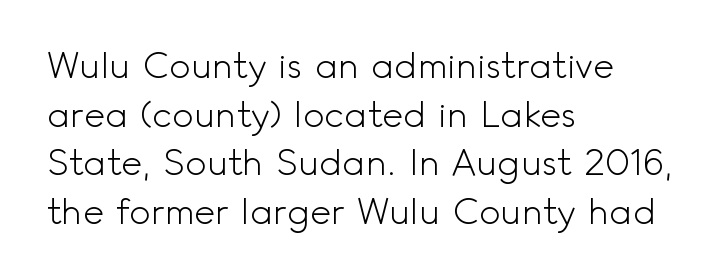
Q: Is the text bold? A: No.
Q: Is the text italic (slanted)? A: No, it is upright.
Q: Is the typeface a serif or a sans-serif typeface? A: Sans-serif.
Q: Is the text underlined? A: No.
Q: How is the paragraph aligned? A: Left-aligned.
Q: Is the spacing between letters normal or unusually wide? A: Normal.
Q: Is the spacing between lines tight, normal or loose? A: Normal.
Q: Width (condensed, normal, or wide)? A: Normal.
Q: x-height? A: Small.
Q: Monospaced? A: No.
